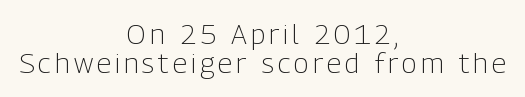
The image shows 28 px light, condensed sans-serif type, upright; set centered, tight line spacing (1.05x), not underlined; low stroke contrast and a medium x-height.
